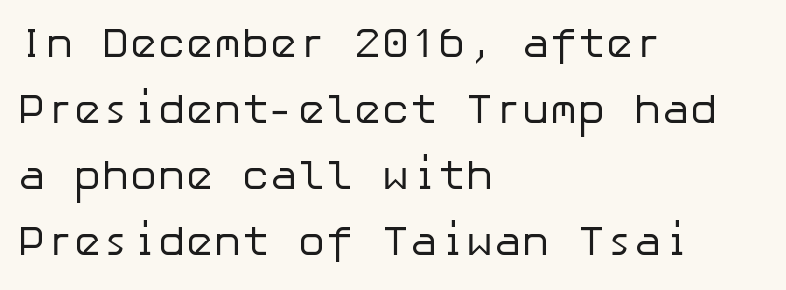
The image shows 42 px regular-weight sans-serif type, upright; set left-aligned, normal line spacing (1.57x), normal letter spacing, not underlined; low stroke contrast and a medium x-height.
